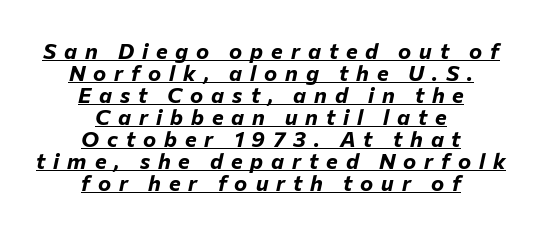
{"italic": "yes", "lean": "right", "slant_degrees": 12, "bold": "yes", "underline": "yes", "align": "center", "line_spacing": "tight", "line_spacing_ratio": 1.0, "letter_spacing": "wide", "letter_spacing_em": 0.36, "glyph_px": 22}
